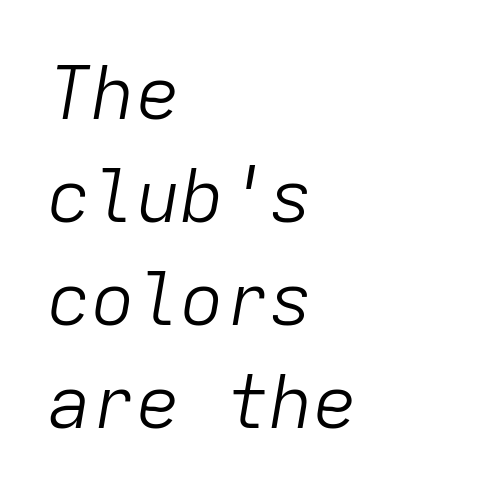
{"italic": "yes", "lean": "right", "slant_degrees": 9, "bold": "no", "weight": "light", "width": "normal", "stroke_contrast": "low", "x_height": "medium", "monospaced": "yes", "underline": "no", "align": "left", "line_spacing": "normal", "line_spacing_ratio": 1.39, "letter_spacing": "normal", "letter_spacing_em": 0.0, "glyph_px": 74}
